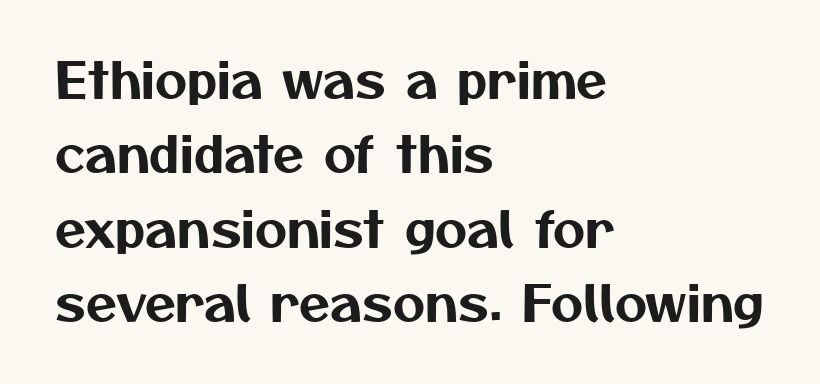
The image shows 50 px sans-serif type; set left-aligned, normal line spacing (1.49x), normal letter spacing, not underlined; medium stroke contrast and a medium x-height.
